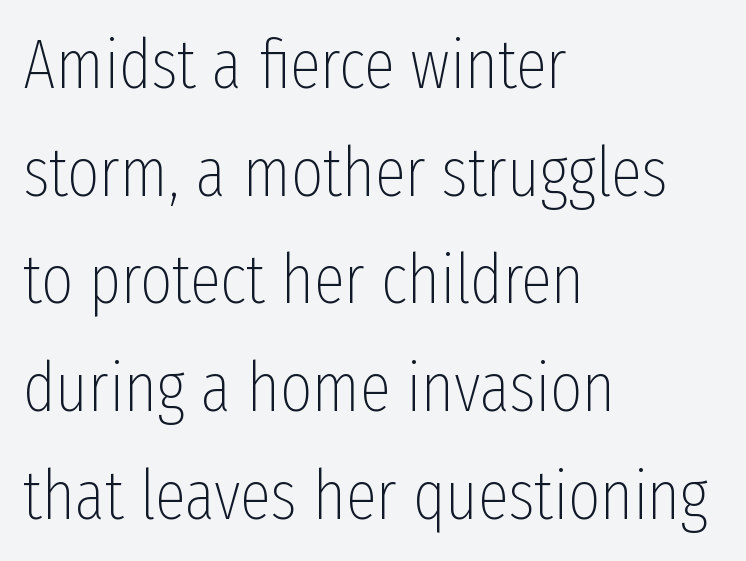
The image shows 69 px thin, condensed sans-serif type, upright; set left-aligned, normal line spacing (1.56x), normal letter spacing, not underlined; low stroke contrast and a medium x-height.
